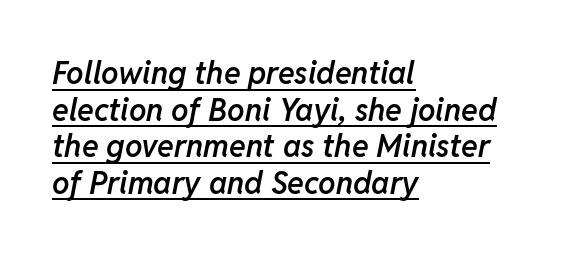
The image shows 31 px semibold type, italic (leaning right); set left-aligned, line spacing 1.18x, normal letter spacing, underlined; low stroke contrast and a medium x-height.
